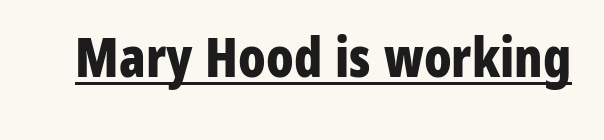
The image shows 54 px bold, condensed sans-serif type, upright; set normal letter spacing, underlined; low stroke contrast and a medium x-height.
